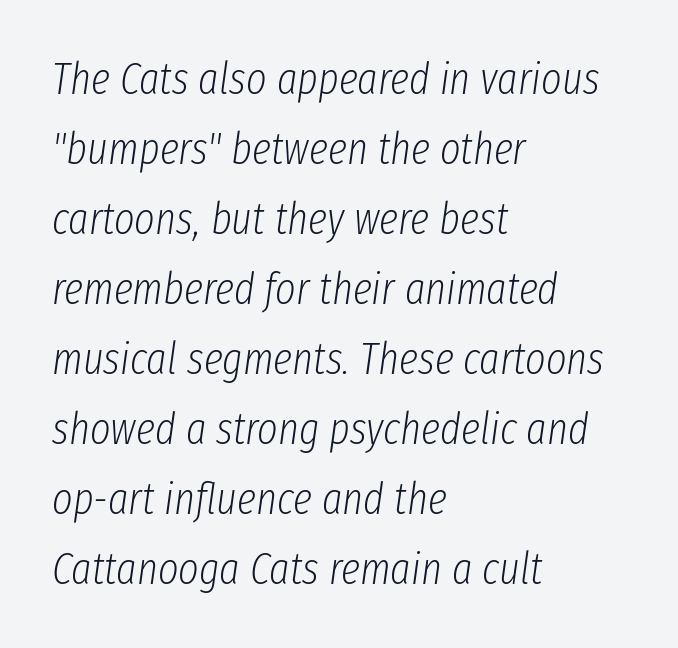
{"italic": "yes", "lean": "right", "slant_degrees": 8, "bold": "no", "weight": "light", "width": "condensed", "stroke_contrast": "low", "x_height": "medium", "monospaced": "no", "underline": "no", "align": "left", "line_spacing": "normal", "line_spacing_ratio": 1.59, "letter_spacing": "normal", "letter_spacing_em": 0.0, "glyph_px": 44}
